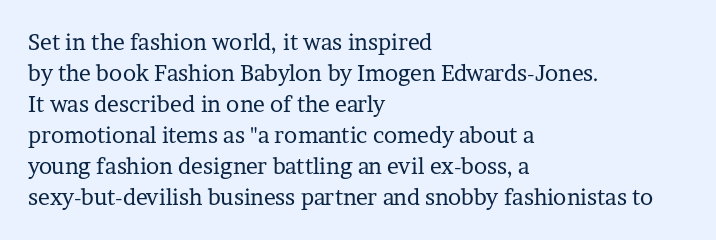
{"italic": "no", "bold": "no", "underline": "no", "align": "left", "line_spacing": "normal", "line_spacing_ratio": 1.41, "letter_spacing": "normal", "letter_spacing_em": 0.0, "glyph_px": 22}
